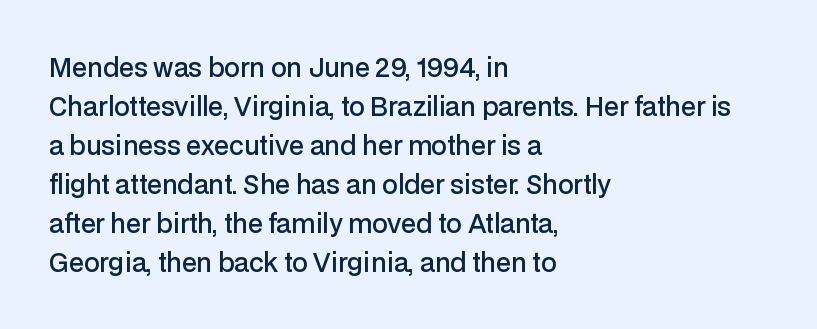
Q: Is the text bold? A: Semi-bold.
Q: Is the text italic (slanted)? A: No, it is upright.
Q: Is the text underlined? A: No.
Q: How is the paragraph aligned? A: Left-aligned.
Q: Is the spacing between letters normal or unusually wide? A: Normal.
Q: Is the spacing between lines tight, normal or loose? A: Normal.
